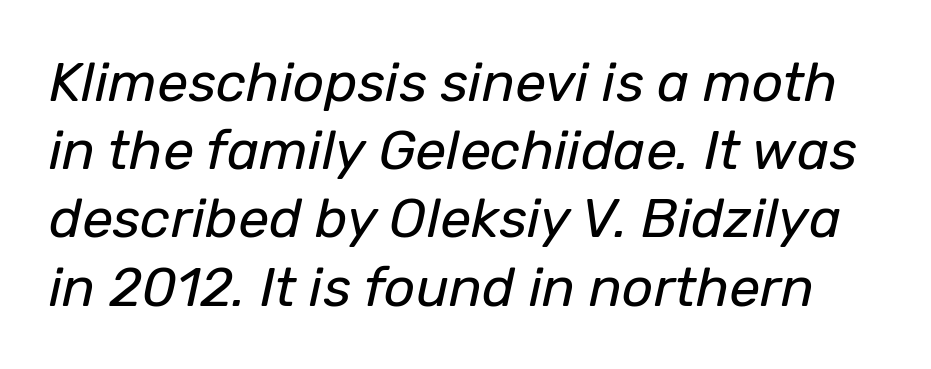
You can tell it's italic because the verticals aren't actually vertical. The gap between lines stays unmarked. This sample has the flowing, uneven cadence of proportional lettering. The face used here is rendered with its standard letterfit. The weight tops out at a normal text grade.
